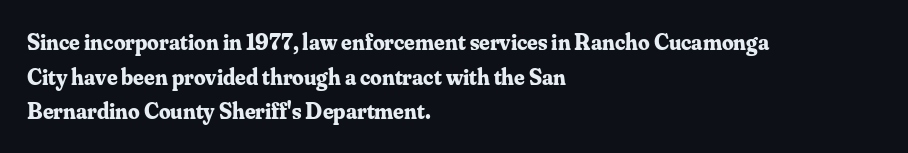
{"italic": "no", "bold": "yes", "underline": "no", "align": "left", "line_spacing": "normal", "line_spacing_ratio": 1.51, "letter_spacing": "normal", "letter_spacing_em": 0.0, "glyph_px": 23}
